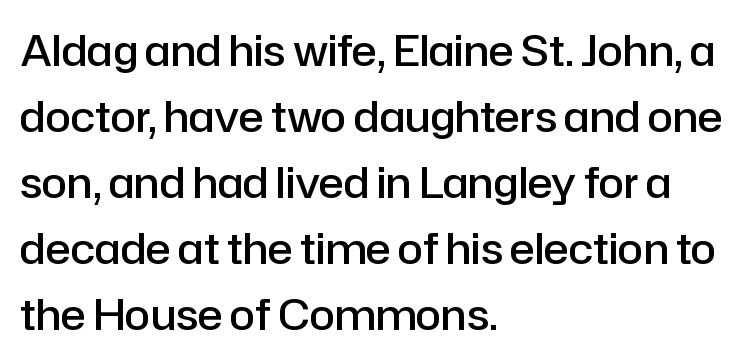
Glyph-to-glyph distance matches everyday printed text. Leading: standard. Note: no serifs on the glyphs. In CSS terms this would be text-align: left. Do the characters align in a grid? No, the font is proportional.
